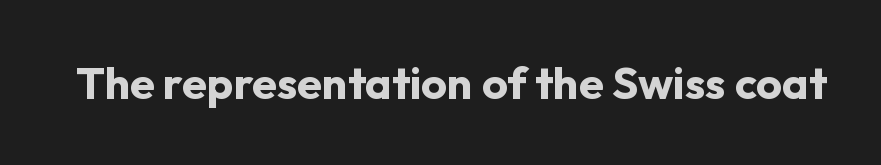
Q: Is the text bold? A: Yes.
Q: Is the text italic (slanted)? A: No, it is upright.
Q: Is the typeface a serif or a sans-serif typeface? A: Sans-serif.
Q: Is the text underlined? A: No.
Q: Is the spacing between letters normal or unusually wide? A: Normal.
Q: Width (condensed, normal, or wide)? A: Normal.
Q: Stroke contrast? A: Low.
Q: x-height? A: Medium.
Q: Monospaced? A: No.
